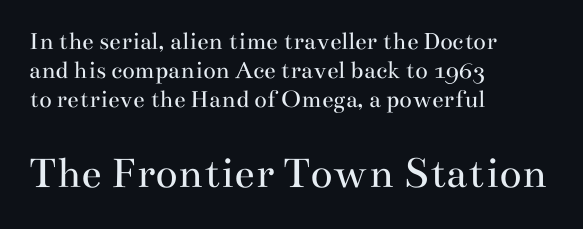
Q: Is the text bold? A: No.
Q: Is the text italic (slanted)? A: No, it is upright.
Q: Is the typeface a serif or a sans-serif typeface? A: Serif.
Q: Is the text underlined? A: No.
Q: How is the paragraph aligned? A: Left-aligned.
Q: Is the spacing between letters normal or unusually wide? A: Normal.
Q: Is the spacing between lines tight, normal or loose? A: Tight.
Q: Which block of text is set in a larger size, the first (top) or the second (bottom)? A: The second (bottom) one.
Q: Width (condensed, normal, or wide)? A: Wide.
Q: Stroke contrast? A: Medium.
Q: x-height? A: Small.
Q: Monospaced? A: No.
